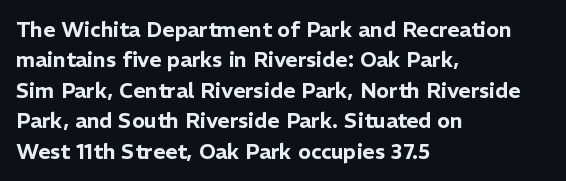
The image shows 21 px text type, upright; set left-aligned, normal line spacing (1.45x), normal letter spacing, not underlined.
